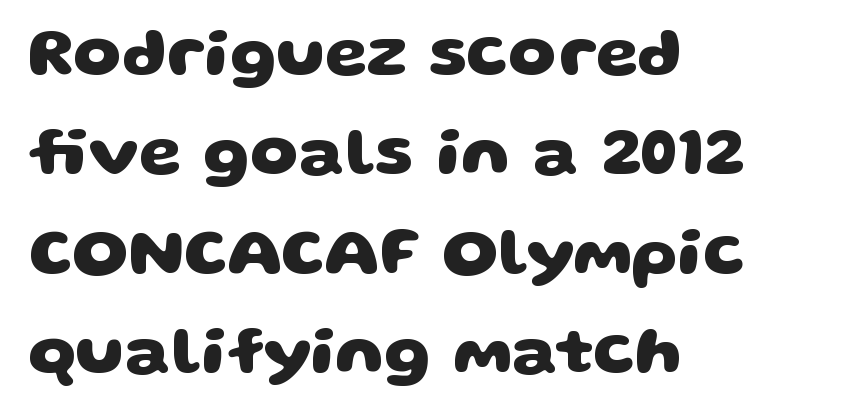
Each line starts at the same left margin while the right side varies. The face used here is rendered with its standard letterfit. Think of a printed novel: that variable character pitch is what you see here. Look at the bottom of the vertical strokes: they stop flat, with no serifs. Notice how thick the strokes are: this is what a full bold looks like.
